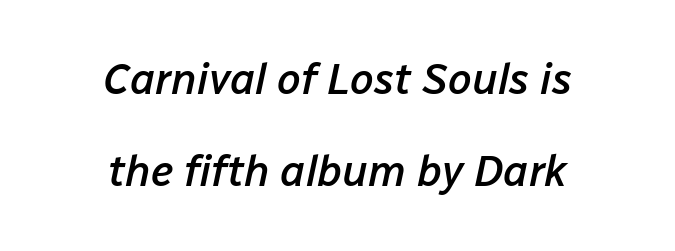
Q: Is the text bold? A: Semi-bold.
Q: Is the text italic (slanted)? A: Yes, it leans right by about 12 degrees.
Q: Is the text underlined? A: No.
Q: How is the paragraph aligned? A: Centered.
Q: Is the spacing between letters normal or unusually wide? A: Normal.
Q: Is the spacing between lines tight, normal or loose? A: Loose.
Q: Width (condensed, normal, or wide)? A: Normal.
Q: Stroke contrast? A: Low.
Q: x-height? A: Medium.
Q: Monospaced? A: No.
